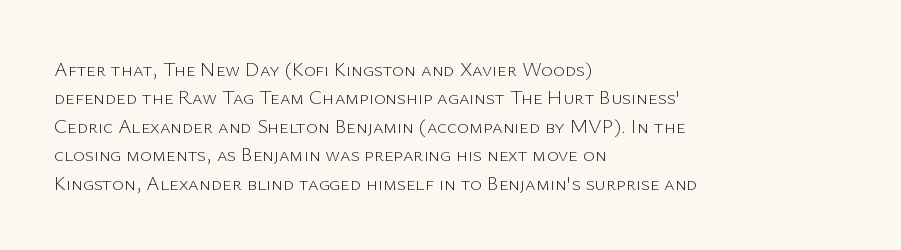
The image shows 20 px text type, upright; set left-aligned, normal line spacing (1.42x), normal letter spacing, not underlined.
